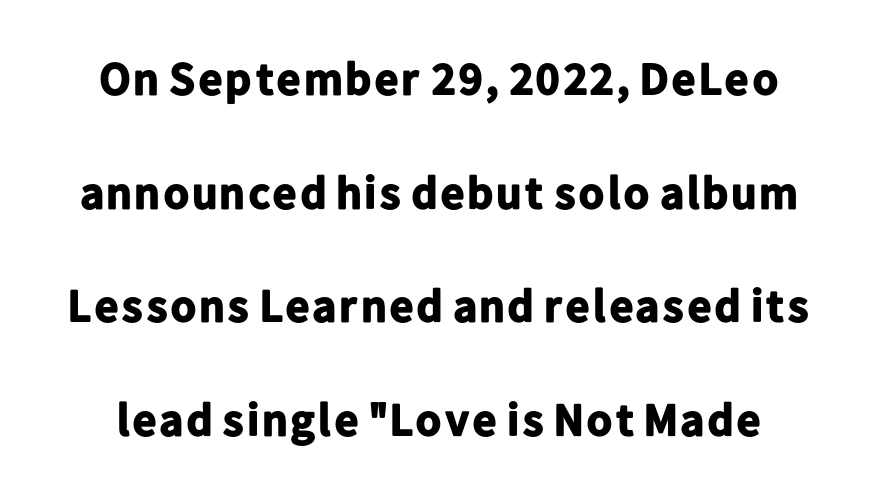
In terms of letterform style, serifs are entirely absent. It's the straight-up-and-down kind of type. The words here are not underlined. The designer dialed line spacing up above the default. Short note: letters normally spaced. You could not count columns in this text — the font is proportionally spaced.
